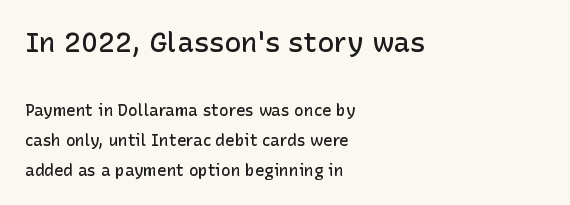
Q: Is the text bold? A: Semi-bold.
Q: Is the text italic (slanted)? A: No, it is upright.
Q: Is the typeface a serif or a sans-serif typeface? A: Sans-serif.
Q: Is the text underlined? A: No.
Q: How is the paragraph aligned? A: Left-aligned.
Q: Is the spacing between letters normal or unusually wide? A: Normal.
Q: Which block of text is set in a larger size, the first (top) or the second (bottom)? A: The first (top) one.
Q: Width (condensed, normal, or wide)? A: Normal.
Q: Stroke contrast? A: Low.
Q: x-height? A: Medium.
Q: Monospaced? A: No.
